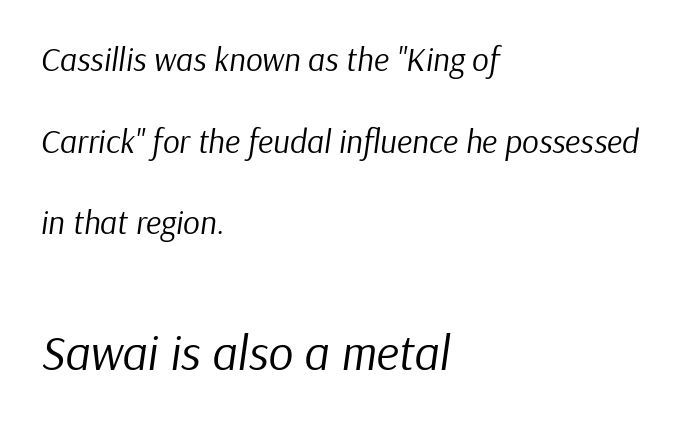
Q: Is the text bold? A: No.
Q: Is the text italic (slanted)? A: Yes, it leans right by about 9 degrees.
Q: Is the text underlined? A: No.
Q: How is the paragraph aligned? A: Left-aligned.
Q: Is the spacing between letters normal or unusually wide? A: Normal.
Q: Is the spacing between lines tight, normal or loose? A: Loose.
Q: Which block of text is set in a larger size, the first (top) or the second (bottom)? A: The second (bottom) one.
Q: Width (condensed, normal, or wide)? A: Normal.
Q: Stroke contrast? A: Low.
Q: x-height? A: Medium.
Q: Monospaced? A: No.
